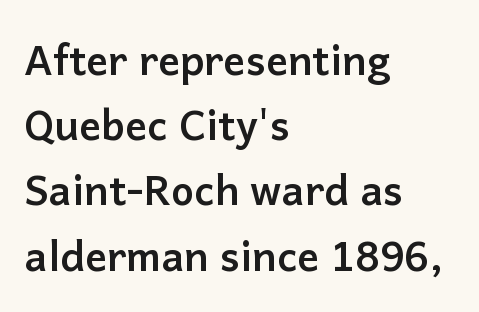
Q: Is the text bold? A: Yes.
Q: Is the text italic (slanted)? A: No, it is upright.
Q: Is the typeface a serif or a sans-serif typeface? A: Sans-serif.
Q: Is the text underlined? A: No.
Q: How is the paragraph aligned? A: Left-aligned.
Q: Is the spacing between letters normal or unusually wide? A: Normal.
Q: Is the spacing between lines tight, normal or loose? A: Normal.
Q: Width (condensed, normal, or wide)? A: Normal.
Q: Stroke contrast? A: Low.
Q: x-height? A: Medium.
Q: Monospaced? A: No.
